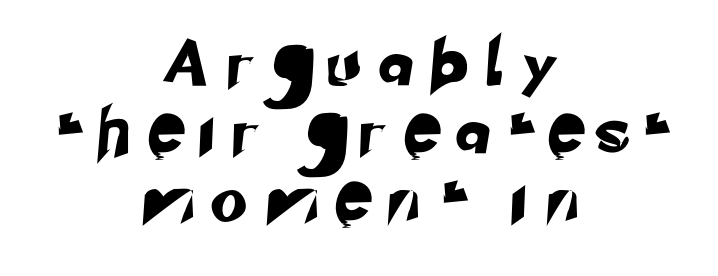
Descenders hang freely into open space. What stands out about the letter spacing? Its width — letters are far apart. Is this a sans? Yes — the strokes have no serifs. One-word summary of the alignment: center. The rendering uses natural spacing where letterforms have individual widths. Interline gaps are of average width in this sample.
